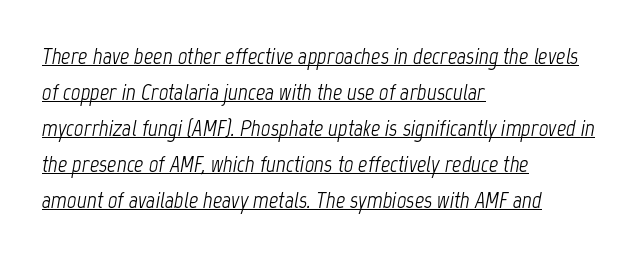
The image shows 23 px text type, italic (leaning right); set left-aligned, normal line spacing (1.56x), normal letter spacing, underlined.
